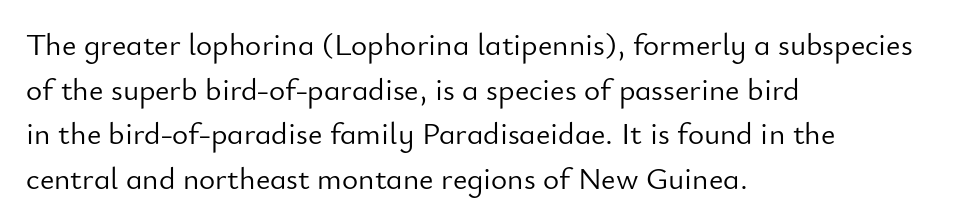
{"serif": "no", "italic": "no", "bold": "no", "weight": "light", "width": "normal", "stroke_contrast": "low", "x_height": "small", "monospaced": "no", "underline": "no", "align": "left", "line_spacing": "normal", "line_spacing_ratio": 1.44, "letter_spacing": "normal", "letter_spacing_em": 0.0, "glyph_px": 31}
